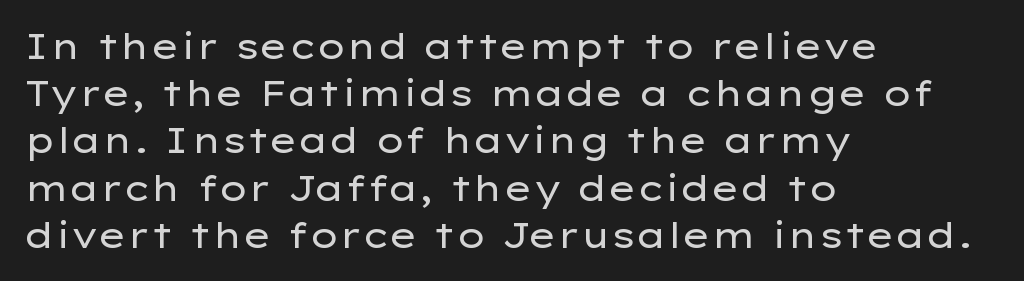
Vertically, the passage feels balanced, rows spaced as you'd expect. When letters stand straight like this, we call the style roman or upright. Check under the words: just untouched page. Stroke mass is kept to a normal reading level or below.
